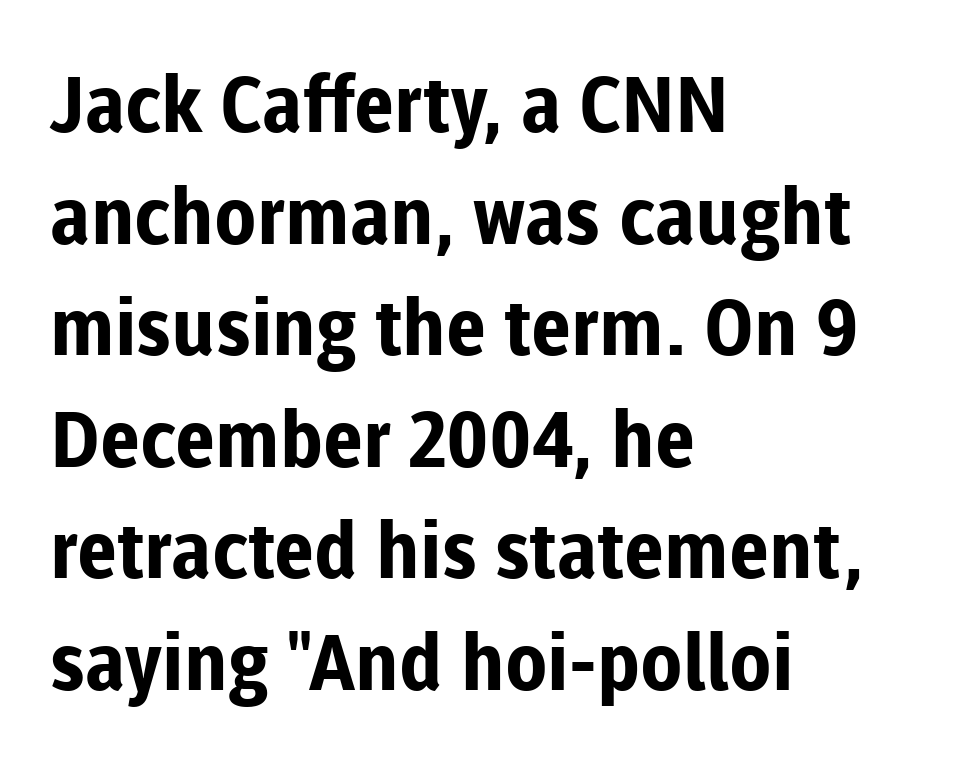
It's the straight-up-and-down kind of type. The rendering uses natural spacing where letterforms have individual widths. Does the copy run flush right? No — it runs flush left. Nope, no serifs anywhere on these letters. The tracking reads as untouched default to a designer's eye.
